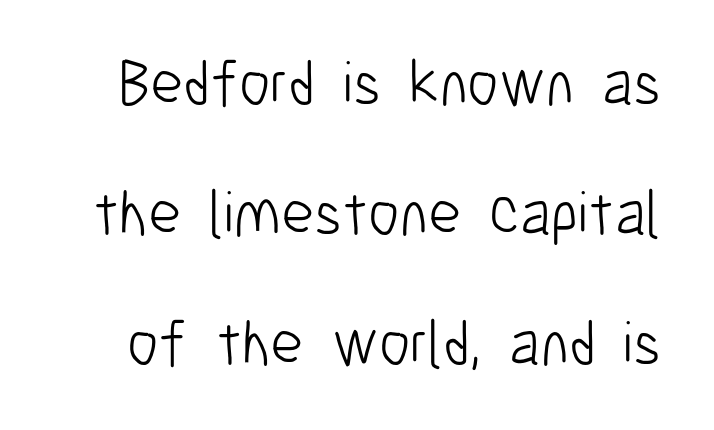
The image shows 63 px light, condensed sans-serif type, upright; set loose line spacing (2.06x), normal letter spacing, not underlined; low stroke contrast and a medium x-height.
